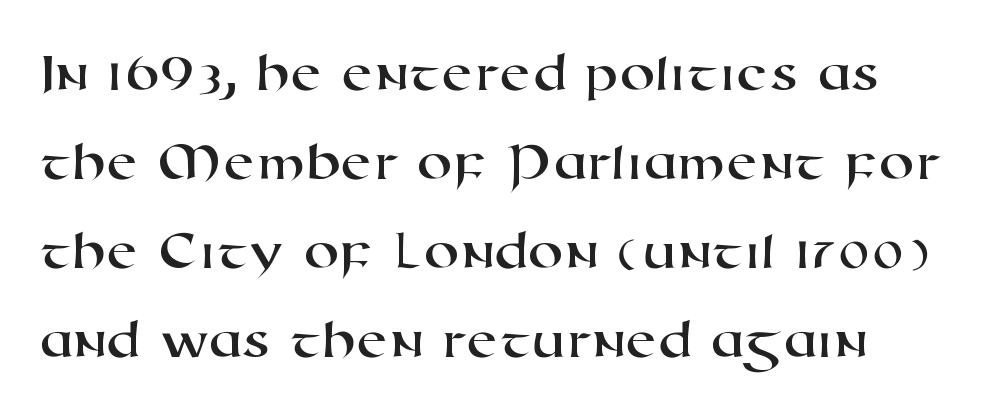
Grotesque or geometric, the face here clearly has no serifs. This sample has the flowing, uneven cadence of proportional lettering. This sample keeps an unexceptional amount of space between lines. Spacing between characters is what you'd get straight out of the box.
